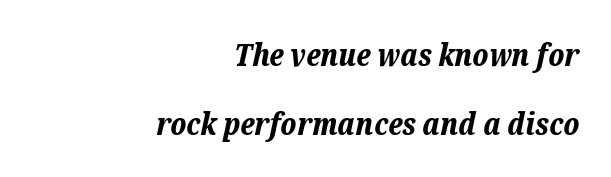
Q: Is the text bold? A: Yes.
Q: Is the text italic (slanted)? A: Yes, it leans right by about 12 degrees.
Q: Is the text underlined? A: No.
Q: How is the paragraph aligned? A: Right-aligned.
Q: Is the spacing between letters normal or unusually wide? A: Normal.
Q: Is the spacing between lines tight, normal or loose? A: Loose.
Q: Width (condensed, normal, or wide)? A: Normal.
Q: Stroke contrast? A: Low.
Q: x-height? A: Medium.
Q: Monospaced? A: No.
